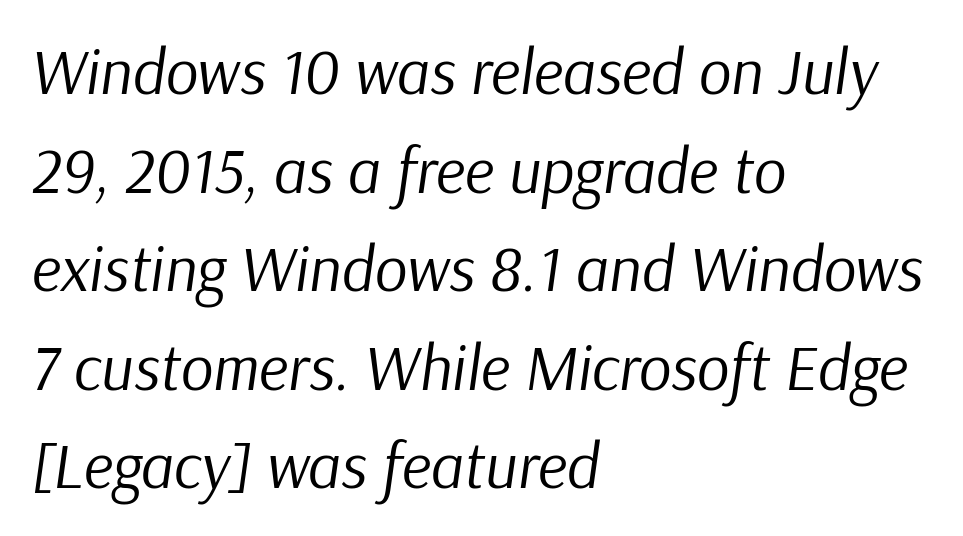
{"italic": "yes", "lean": "right", "slant_degrees": 9, "bold": "no", "weight": "regular", "width": "normal", "stroke_contrast": "low", "x_height": "medium", "monospaced": "no", "underline": "no", "align": "left", "line_spacing": "normal", "line_spacing_ratio": 1.54, "letter_spacing": "normal", "letter_spacing_em": 0.0, "glyph_px": 64}
